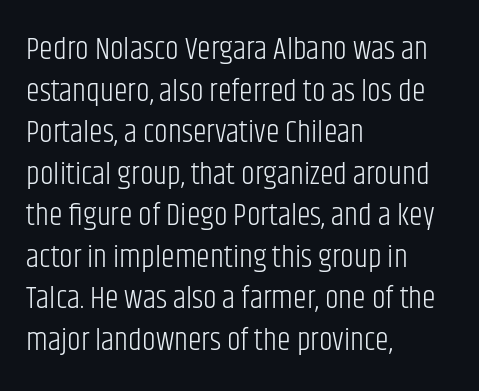
{"serif": "no", "italic": "no", "bold": "no", "weight": "light", "width": "condensed", "stroke_contrast": "low", "x_height": "large", "monospaced": "no", "underline": "no", "align": "left", "line_spacing": "normal", "line_spacing_ratio": 1.34, "letter_spacing": "normal", "letter_spacing_em": 0.0, "glyph_px": 31}
